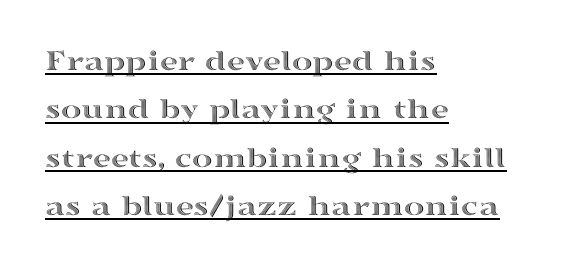
Q: Is the text italic (slanted)? A: No, it is upright.
Q: Is the text underlined? A: Yes.
Q: How is the paragraph aligned? A: Left-aligned.
Q: Is the spacing between letters normal or unusually wide? A: Normal.
Q: Is the spacing between lines tight, normal or loose? A: Normal.
Q: Width (condensed, normal, or wide)? A: Wide.
Q: x-height? A: Medium.
Q: Monospaced? A: No.
